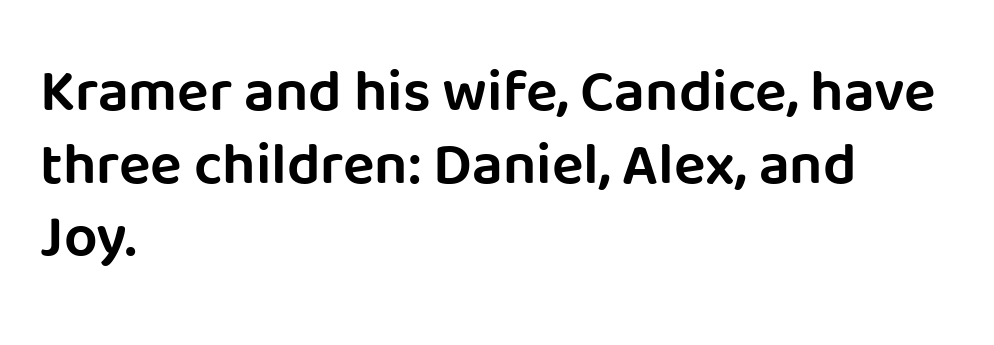
The image shows 59 px sans-serif type, upright; set left-aligned, line spacing 1.23x, normal letter spacing, not underlined; low stroke contrast and a large x-height.
